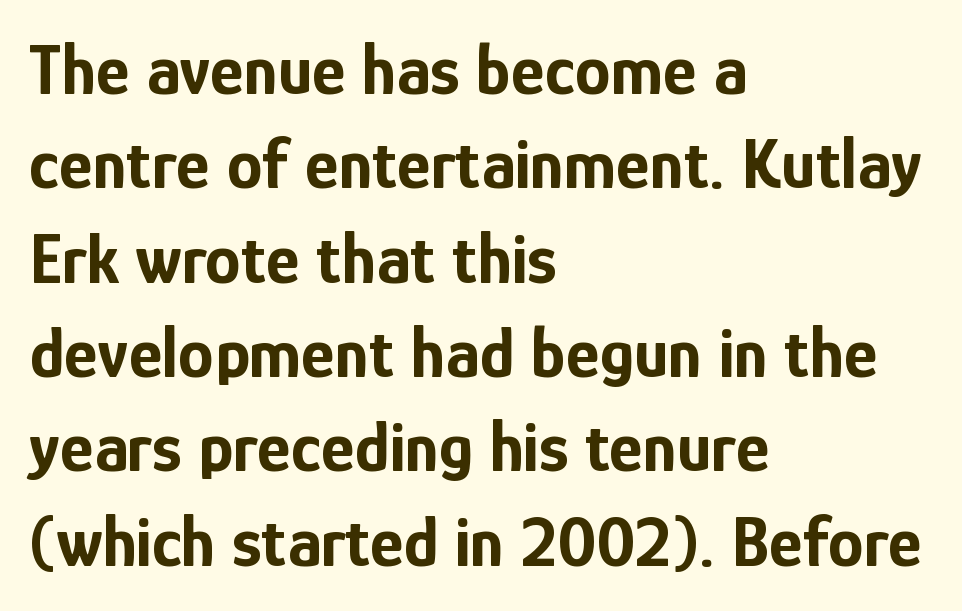
The image shows 72 px bold, condensed sans-serif type, upright; set left-aligned, normal line spacing (1.31x), normal letter spacing, not underlined; low stroke contrast and a medium x-height.
